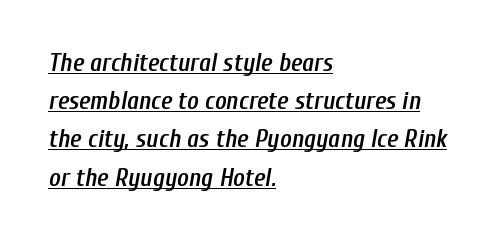
{"italic": "yes", "lean": "right", "slant_degrees": 10, "bold": "semi", "underline": "yes", "align": "left", "line_spacing": "normal", "line_spacing_ratio": 1.53, "letter_spacing": "normal", "letter_spacing_em": 0.0, "glyph_px": 25}
